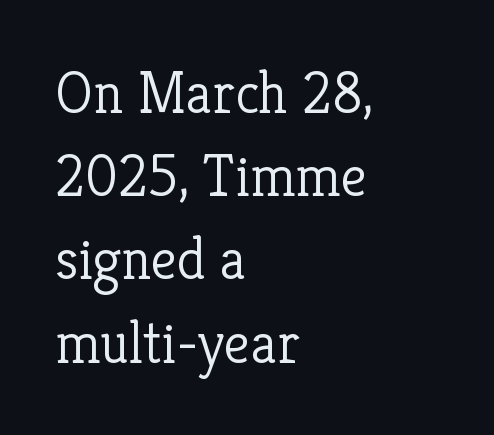
The image shows 59 px light serif type, upright; set left-aligned, normal line spacing (1.41x), normal letter spacing, not underlined; low stroke contrast and a medium x-height.
